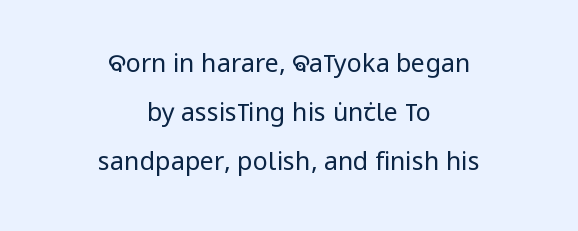
Q: Is the text bold? A: No.
Q: Is the text italic (slanted)? A: No, it is upright.
Q: Is the text underlined? A: No.
Q: How is the paragraph aligned? A: Centered.
Q: Is the spacing between letters normal or unusually wide? A: Normal.
Q: Is the spacing between lines tight, normal or loose? A: Loose.
